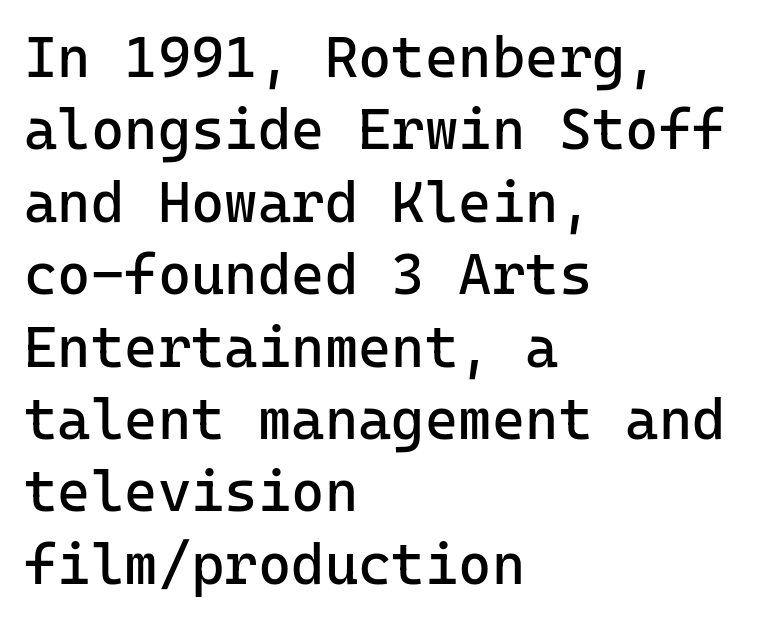
Q: Is the text bold? A: No.
Q: Is the text italic (slanted)? A: No, it is upright.
Q: Is the typeface a serif or a sans-serif typeface? A: Sans-serif.
Q: Is the text underlined? A: No.
Q: How is the paragraph aligned? A: Left-aligned.
Q: Is the spacing between letters normal or unusually wide? A: Normal.
Q: Is the spacing between lines tight, normal or loose? A: Normal.
Q: Width (condensed, normal, or wide)? A: Normal.
Q: Stroke contrast? A: Low.
Q: x-height? A: Medium.
Q: Monospaced? A: Yes.
